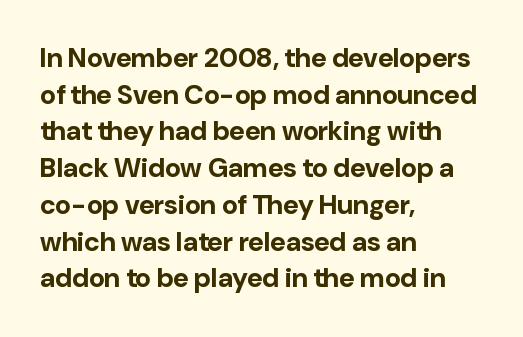
{"italic": "no", "bold": "yes", "underline": "no", "align": "left", "line_spacing": "normal", "line_spacing_ratio": 1.36, "letter_spacing": "normal", "letter_spacing_em": 0.0, "glyph_px": 27}
